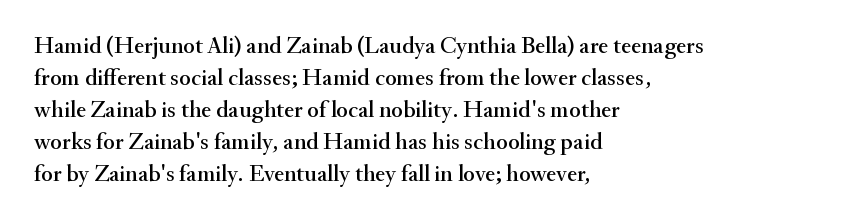
Q: Is the text italic (slanted)? A: No, it is upright.
Q: Is the text underlined? A: No.
Q: How is the paragraph aligned? A: Left-aligned.
Q: Is the spacing between letters normal or unusually wide? A: Normal.
Q: Is the spacing between lines tight, normal or loose? A: Normal.
